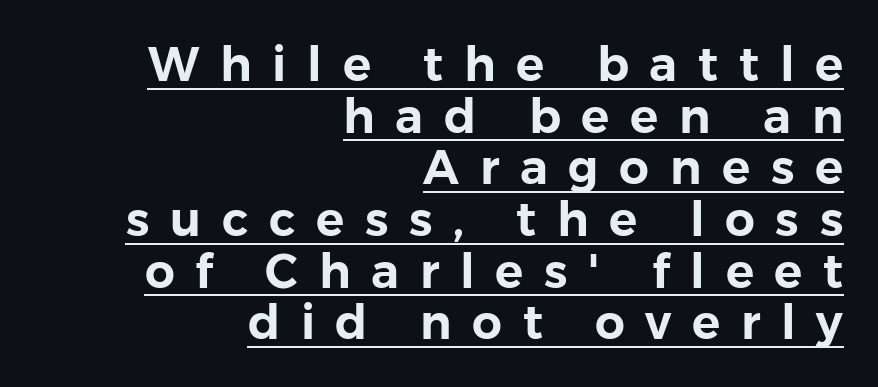
The image shows 47 px sans-serif type, upright; set right-aligned, tight line spacing (1.1x), unusually wide letter spacing (+0.44 em), underlined; low stroke contrast and a medium x-height.
